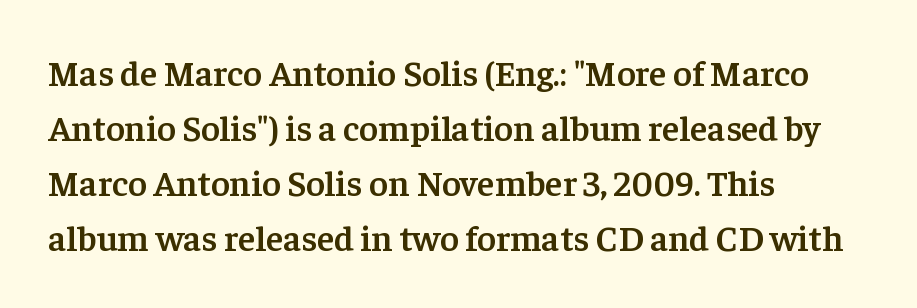
The image shows 36 px semibold serif type, upright; set left-aligned, normal line spacing (1.53x), normal letter spacing, not underlined; low stroke contrast and a medium x-height.
